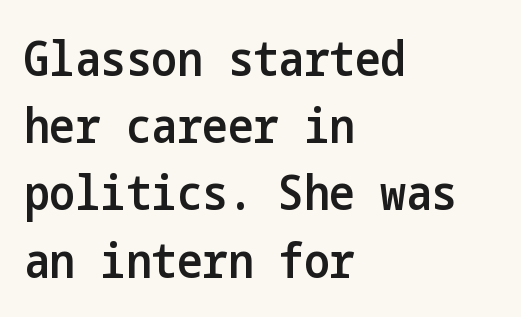
Style check: upright. The passage shown stacks its lines at a standard gap. Caption: standard tracking, unaltered. The characters look somewhat weighty, a semibold short of true bold.
